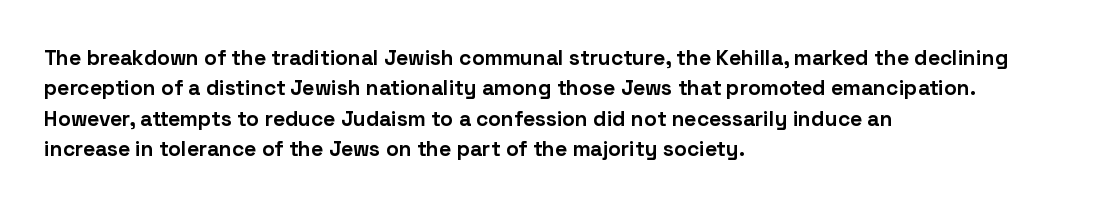
{"italic": "no", "bold": "yes", "underline": "no", "align": "left", "line_spacing": "normal", "line_spacing_ratio": 1.45, "letter_spacing": "normal", "letter_spacing_em": 0.0, "glyph_px": 21}
